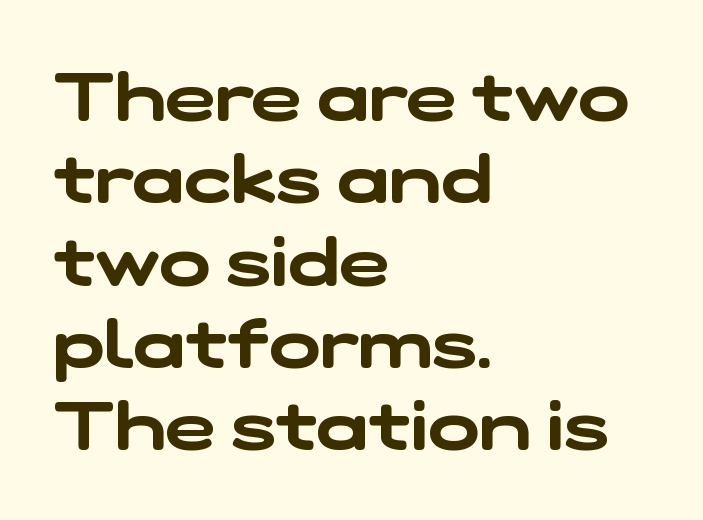
The image shows 68 px wide sans-serif type; set left-aligned, line spacing 1.21x, normal letter spacing, not underlined; low stroke contrast and a medium x-height.
